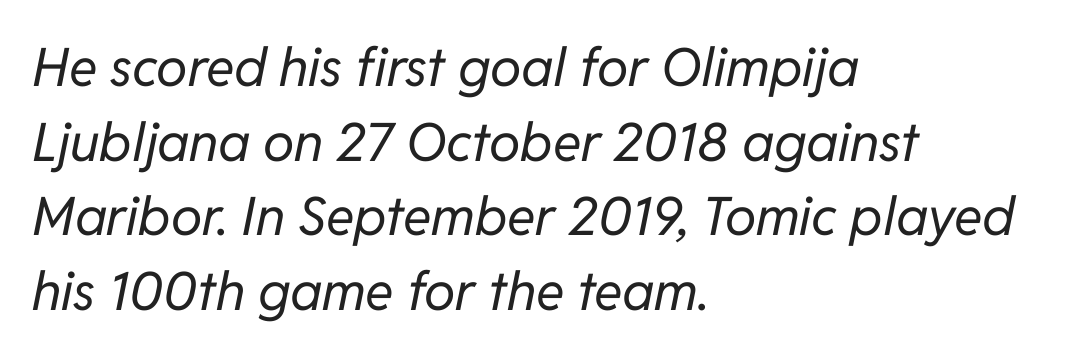
The image shows 53 px regular-weight type, italic (leaning right); set left-aligned, normal line spacing (1.41x), normal letter spacing, not underlined; low stroke contrast and a medium x-height.
